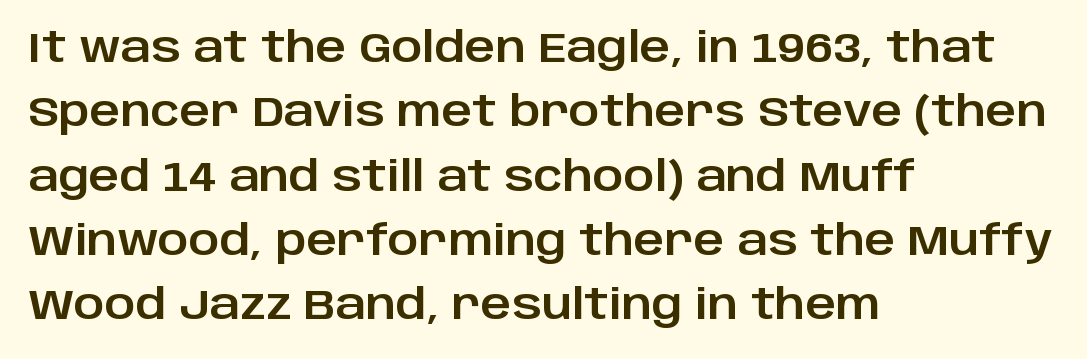
Q: Is the text italic (slanted)? A: No, it is upright.
Q: Is the typeface a serif or a sans-serif typeface? A: Sans-serif.
Q: Is the text underlined? A: No.
Q: How is the paragraph aligned? A: Left-aligned.
Q: Is the spacing between letters normal or unusually wide? A: Normal.
Q: Is the spacing between lines tight, normal or loose? A: Normal.
Q: Width (condensed, normal, or wide)? A: Normal.
Q: Stroke contrast? A: Low.
Q: x-height? A: Large.
Q: Monospaced? A: No.
